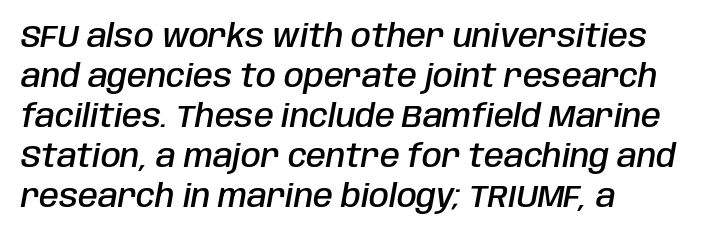
{"italic": "yes", "lean": "right", "slant_degrees": 10, "bold": "semi", "weight": "semibold", "width": "condensed", "stroke_contrast": "low", "x_height": "large", "monospaced": "no", "underline": "no", "align": "left", "line_spacing": "normal", "line_spacing_ratio": 1.25, "letter_spacing": "normal", "letter_spacing_em": 0.0, "glyph_px": 32}
